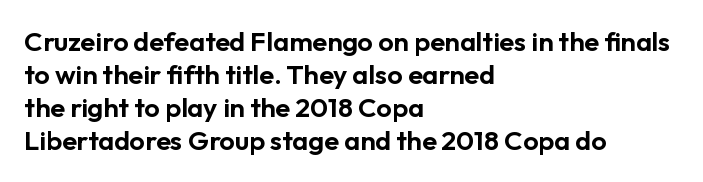
{"italic": "no", "underline": "no", "align": "left", "line_spacing_ratio": 1.22, "letter_spacing": "normal", "letter_spacing_em": 0.0, "glyph_px": 27}
